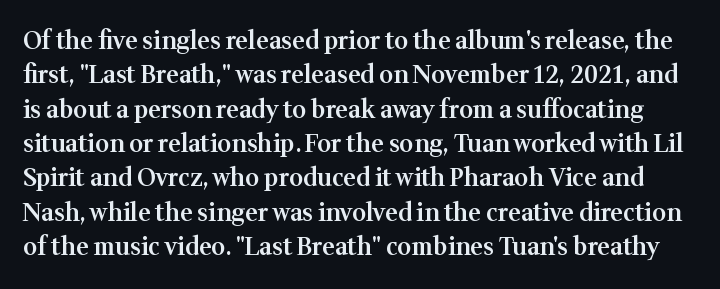
Q: Is the text bold? A: Semi-bold.
Q: Is the text italic (slanted)? A: No, it is upright.
Q: Is the text underlined? A: No.
Q: Is the spacing between letters normal or unusually wide? A: Normal.
Q: Is the spacing between lines tight, normal or loose? A: Normal.
